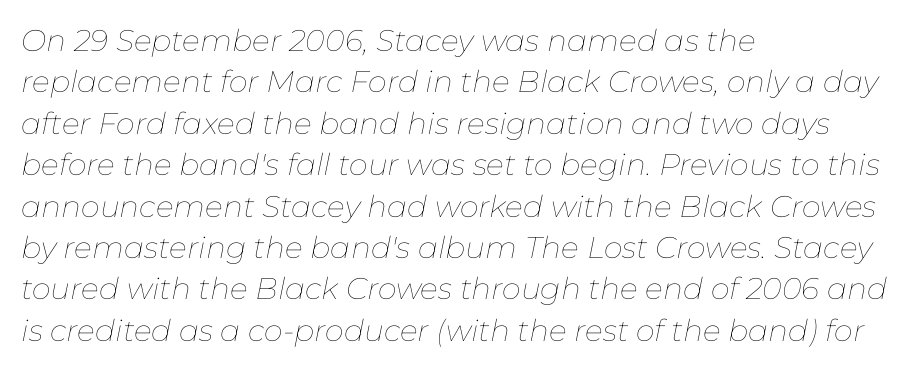
Here the designer chose a conventional face with non-uniform glyph widths. Is this a heavy cut? Hardly; it is regular or lighter. How are the letters spaced? Ordinarily, with no added tracking. Which margin do the lines hug? The left one — the right edge is uneven. Has an underline been added? It has not. This is oblique type, the kind used for emphasis or titles.
